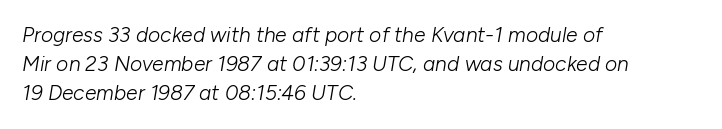
The leading is moderate, giving the passage an even texture. The weight tops out at a normal text grade. A typesetter would mark this as italic. No extra tracking has been applied to these lines.
